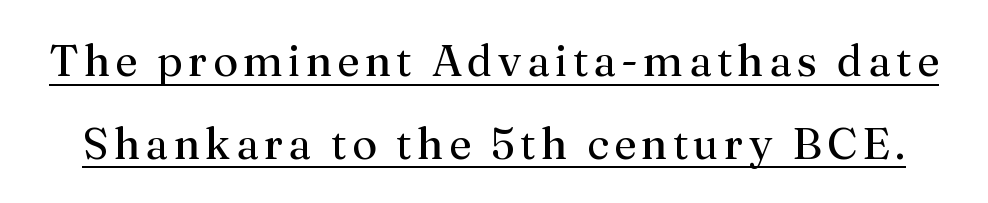
The image shows 44 px regular-weight serif type, upright; set line spacing 1.88x, underlined; medium stroke contrast and a medium x-height.
